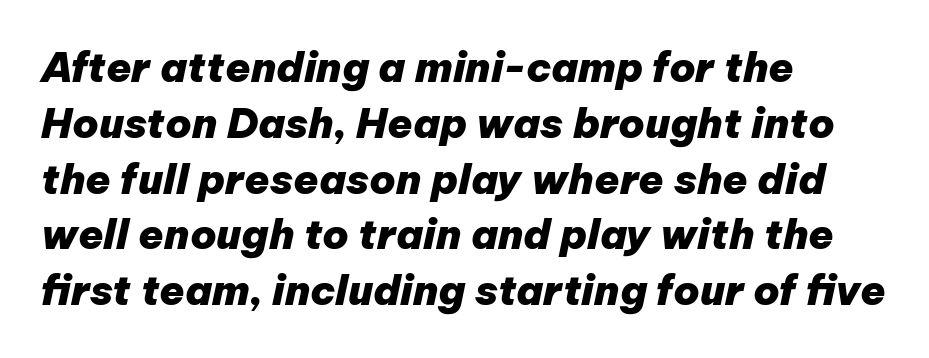
Descenders hang freely into open space. The face used here is proportionally spaced, like ordinary book or web type. In terms of letterspacing, this is plain default setting. The ragged edge is on the right, which tells us the setting is flush left. These words are printed bold, with thick strokes throughout. Slant detected: the letters are inclined.
